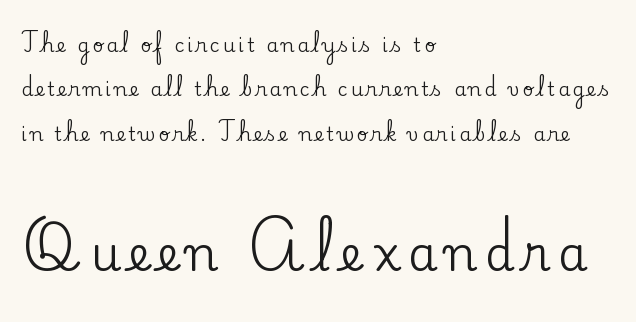
The image shows 48 px serif type, upright; set left-aligned, loose line spacing (2.34x), not underlined; the second (bottom) block is 2.53x larger; low stroke contrast and a small x-height.
